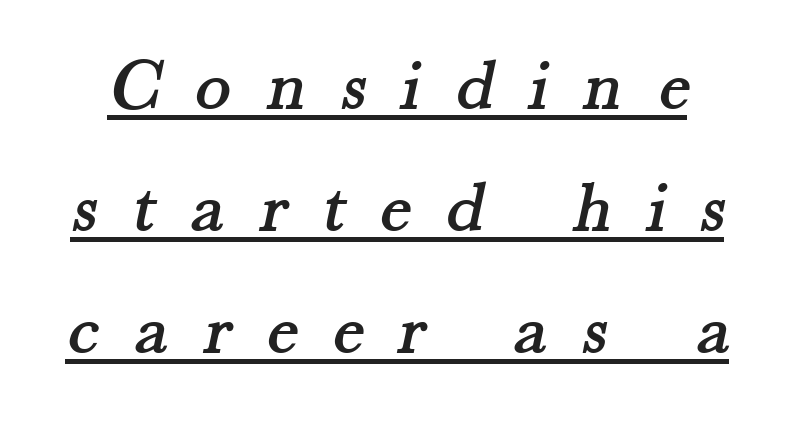
{"serif": "yes", "width": "normal", "stroke_contrast": "medium", "x_height": "small", "monospaced": "no", "underline": "yes", "line_spacing": "normal", "line_spacing_ratio": 1.63, "letter_spacing": "wide", "letter_spacing_em": 0.47, "glyph_px": 75}
